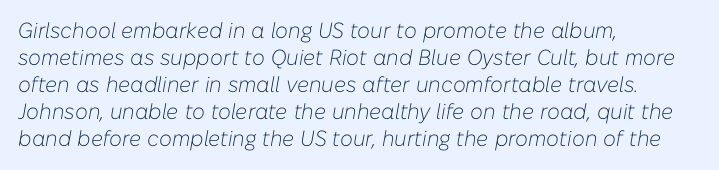
The image shows 22 px text type, italic (leaning right); set left-aligned, line spacing 1.23x, normal letter spacing, not underlined.
